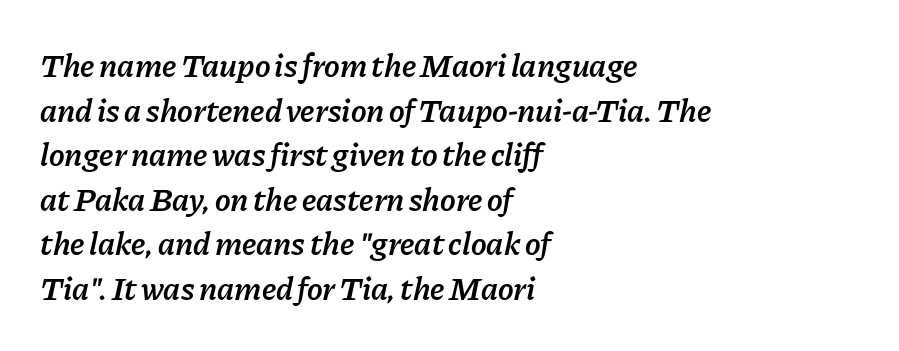
Q: Is the text bold? A: Semi-bold.
Q: Is the text italic (slanted)? A: Yes, it leans right by about 11 degrees.
Q: Is the text underlined? A: No.
Q: How is the paragraph aligned? A: Left-aligned.
Q: Is the spacing between letters normal or unusually wide? A: Normal.
Q: Is the spacing between lines tight, normal or loose? A: Normal.
Q: Width (condensed, normal, or wide)? A: Normal.
Q: Stroke contrast? A: Low.
Q: x-height? A: Medium.
Q: Monospaced? A: No.
